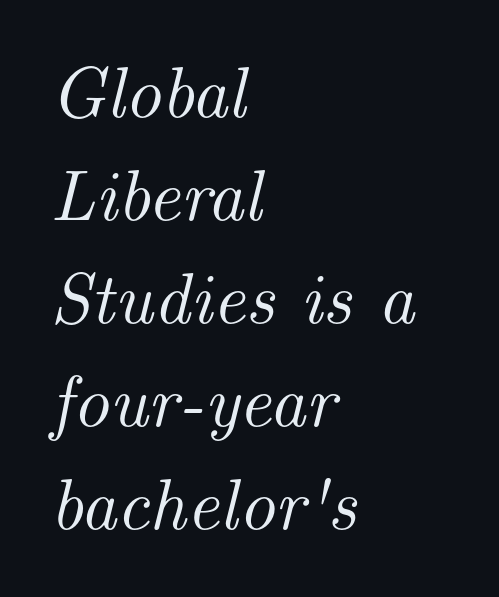
{"serif": "yes", "italic": "yes", "lean": "right", "slant_degrees": 14, "width": "normal", "stroke_contrast": "medium", "x_height": "small", "monospaced": "no", "underline": "no", "align": "left", "line_spacing": "normal", "line_spacing_ratio": 1.43, "letter_spacing": "normal", "letter_spacing_em": 0.0, "glyph_px": 72}
